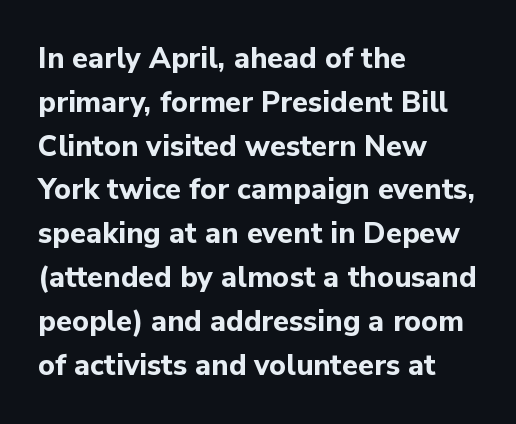
{"serif": "no", "italic": "no", "bold": "yes", "weight": "bold", "width": "normal", "stroke_contrast": "low", "x_height": "medium", "monospaced": "no", "underline": "no", "align": "left", "line_spacing": "normal", "line_spacing_ratio": 1.51, "letter_spacing": "normal", "letter_spacing_em": 0.0, "glyph_px": 29}
